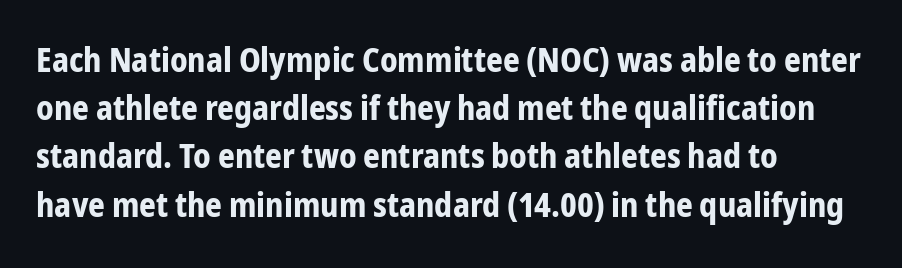
{"serif": "no", "italic": "no", "bold": "yes", "weight": "bold", "width": "condensed", "stroke_contrast": "low", "x_height": "medium", "monospaced": "no", "underline": "no", "align": "left", "line_spacing": "normal", "line_spacing_ratio": 1.46, "letter_spacing": "normal", "letter_spacing_em": 0.0, "glyph_px": 33}
